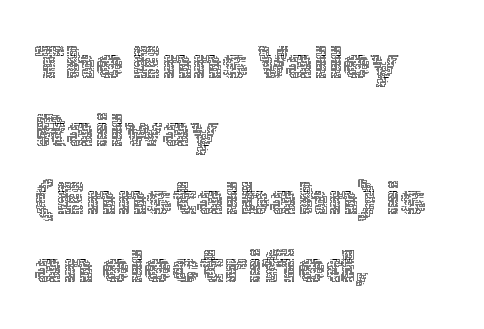
The image shows 45 px thin type, upright; set left-aligned, normal line spacing (1.51x), normal letter spacing, not underlined; a medium x-height.
